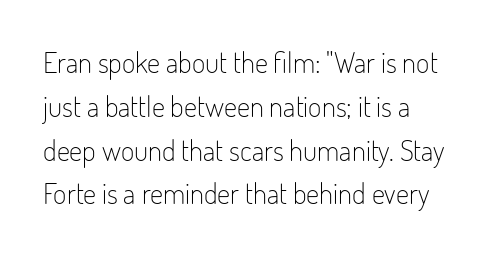
The image shows 29 px light, condensed sans-serif type, upright; set left-aligned, normal line spacing (1.51x), normal letter spacing, not underlined; low stroke contrast and a small x-height.
